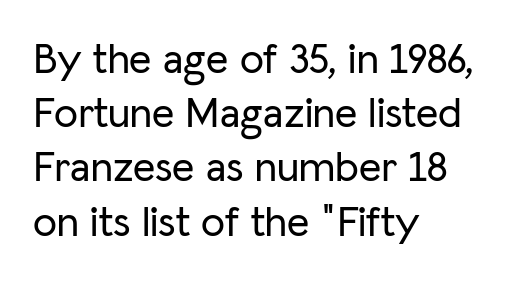
{"serif": "no", "italic": "no", "width": "normal", "stroke_contrast": "low", "x_height": "medium", "monospaced": "no", "underline": "no", "align": "left", "line_spacing": "normal", "line_spacing_ratio": 1.26, "letter_spacing": "normal", "letter_spacing_em": 0.0, "glyph_px": 43}
